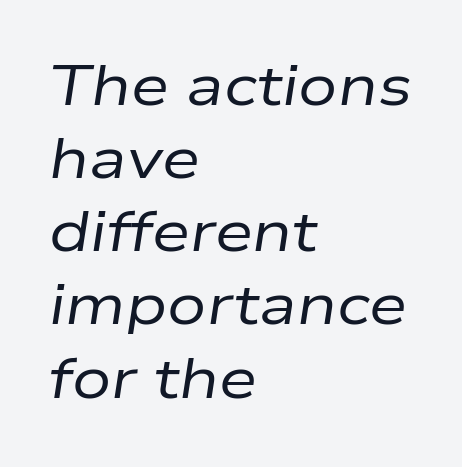
{"italic": "yes", "lean": "right", "slant_degrees": 9, "bold": "no", "weight": "regular", "width": "wide", "stroke_contrast": "low", "x_height": "medium", "monospaced": "no", "underline": "no", "align": "left", "line_spacing": "normal", "line_spacing_ratio": 1.33, "letter_spacing": "normal", "letter_spacing_em": 0.0, "glyph_px": 55}
